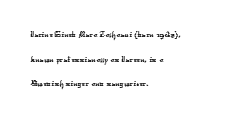
The specimen omits any rule beneath the text block's lines. The paragraph has a hard left edge and a soft right edge. The letters sit at their default tracking, neither squeezed nor spread.
